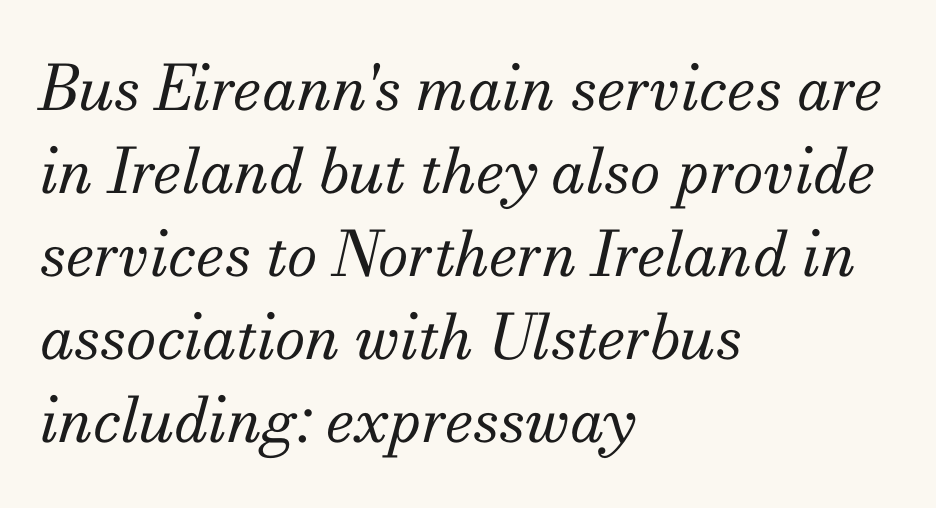
Q: Is the text bold? A: No.
Q: Is the text italic (slanted)? A: Yes, it leans right by about 13 degrees.
Q: Is the typeface a serif or a sans-serif typeface? A: Serif.
Q: Is the text underlined? A: No.
Q: How is the paragraph aligned? A: Left-aligned.
Q: Is the spacing between letters normal or unusually wide? A: Normal.
Q: Is the spacing between lines tight, normal or loose? A: Normal.
Q: Width (condensed, normal, or wide)? A: Normal.
Q: Stroke contrast? A: Medium.
Q: x-height? A: Small.
Q: Monospaced? A: No.
